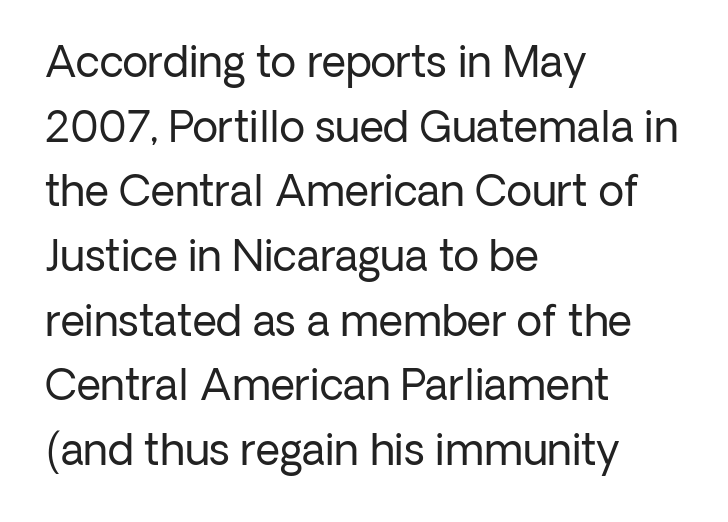
{"serif": "no", "italic": "no", "bold": "no", "weight": "regular", "width": "normal", "stroke_contrast": "low", "x_height": "medium", "monospaced": "no", "underline": "no", "align": "left", "line_spacing": "normal", "line_spacing_ratio": 1.54, "letter_spacing": "normal", "letter_spacing_em": 0.0, "glyph_px": 42}
